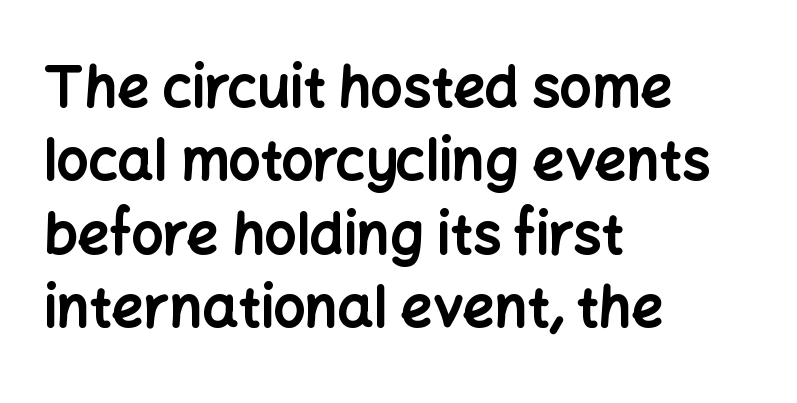
The image shows 56 px bold sans-serif type, upright; set left-aligned, normal line spacing (1.31x), normal letter spacing, not underlined; low stroke contrast and a medium x-height.
